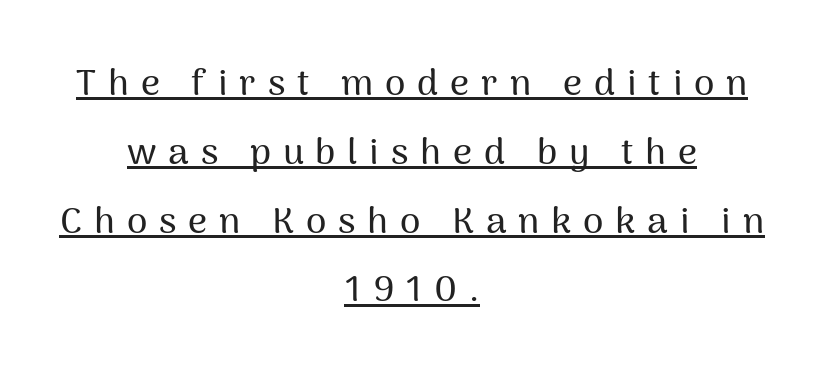
{"serif": "no", "italic": "no", "width": "normal", "stroke_contrast": "medium", "x_height": "medium", "monospaced": "no", "underline": "yes", "align": "center", "line_spacing_ratio": 1.86, "letter_spacing": "wide", "letter_spacing_em": 0.32, "glyph_px": 37}
